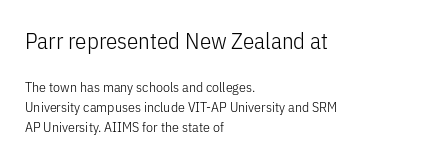
{"italic": "no", "bold": "no", "underline": "no", "align": "left", "line_spacing": "normal", "line_spacing_ratio": 1.45, "letter_spacing": "normal", "letter_spacing_em": 0.0, "larger_block": "first", "size_ratio": 1.64, "glyph_px": 23}
